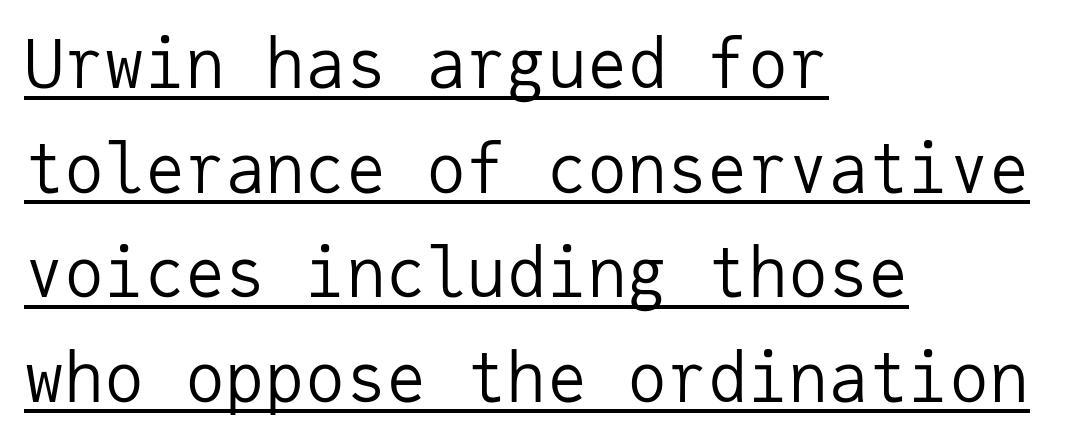
Q: Is the text bold? A: No.
Q: Is the text italic (slanted)? A: No, it is upright.
Q: Is the typeface a serif or a sans-serif typeface? A: Sans-serif.
Q: Is the text underlined? A: Yes.
Q: How is the paragraph aligned? A: Left-aligned.
Q: Is the spacing between letters normal or unusually wide? A: Normal.
Q: Is the spacing between lines tight, normal or loose? A: Normal.
Q: Width (condensed, normal, or wide)? A: Normal.
Q: Stroke contrast? A: Low.
Q: x-height? A: Medium.
Q: Monospaced? A: Yes.
